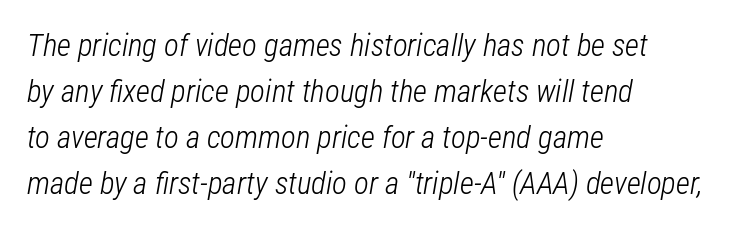
The image shows 31 px light, condensed type, italic (leaning right); set left-aligned, normal line spacing (1.48x), normal letter spacing, not underlined; low stroke contrast and a medium x-height.
